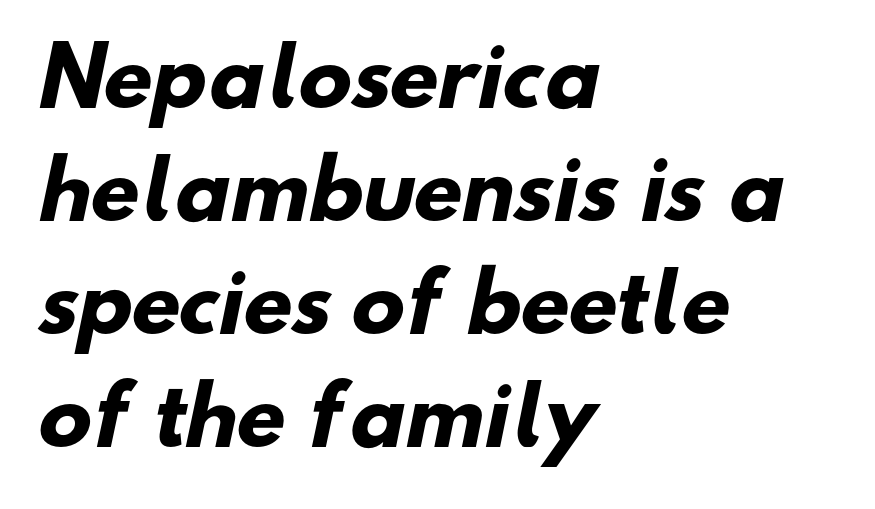
The rendering shows plain stroke endings on the letterforms — a sans-serif design. Students, note that the glyphs here touch the page at normal intervals. Words float on clear page, feet unadorned. These lines stack with their left ends in a neat column.
